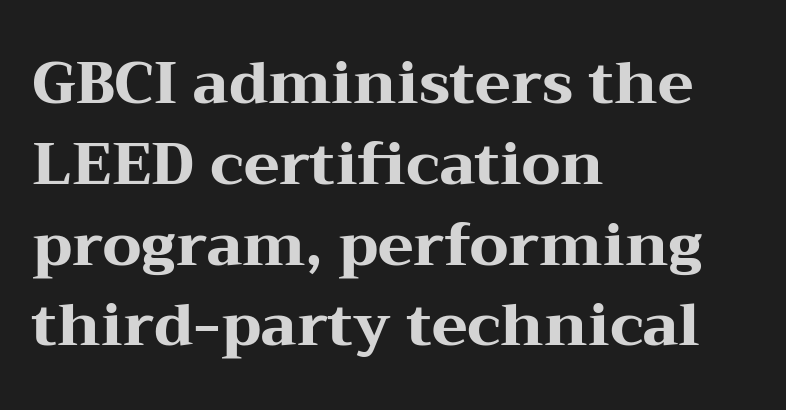
The image shows 59 px heavy, wide serif type, upright; set left-aligned, normal line spacing (1.37x), normal letter spacing, not underlined; medium stroke contrast and a medium x-height.
